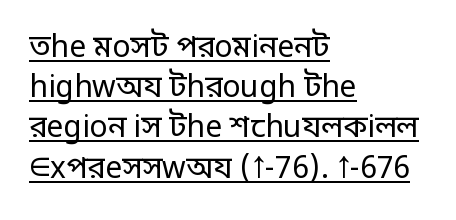
The rendering uses a moderate line-height, typical for paragraphs. Each word holds together tightly as a unit, with standard inter-letter gaps. Summary of weight: not heavy and not bold. The type sits square on the baseline with zero lean. No feet cap the strokes, marking this as sans-serif type. Short and long lines alike share a common starting point at left.
